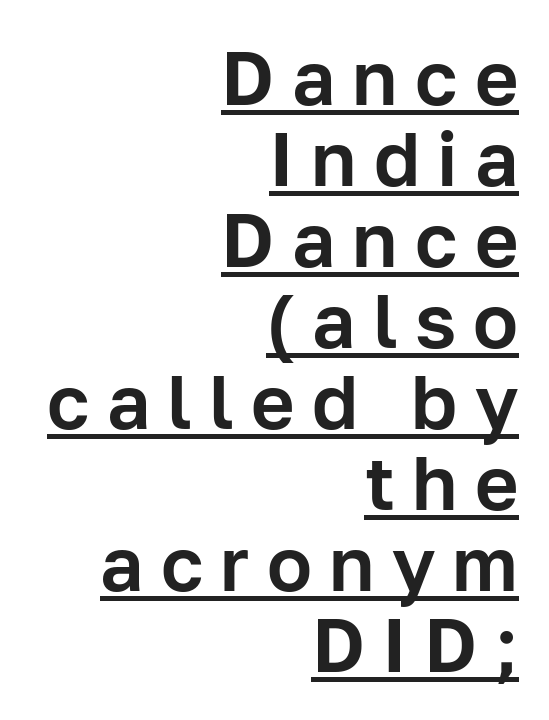
Q: Is the text italic (slanted)? A: No, it is upright.
Q: Is the typeface a serif or a sans-serif typeface? A: Sans-serif.
Q: Is the text underlined? A: Yes.
Q: How is the paragraph aligned? A: Right-aligned.
Q: Is the spacing between letters normal or unusually wide? A: Unusually wide.
Q: Is the spacing between lines tight, normal or loose? A: Tight.
Q: Width (condensed, normal, or wide)? A: Normal.
Q: Stroke contrast? A: Low.
Q: x-height? A: Medium.
Q: Monospaced? A: No.
